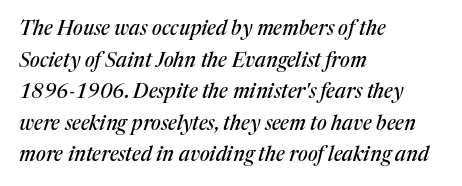
The image shows 20 px text type, italic (leaning right); set left-aligned, normal line spacing (1.58x), normal letter spacing, not underlined.
